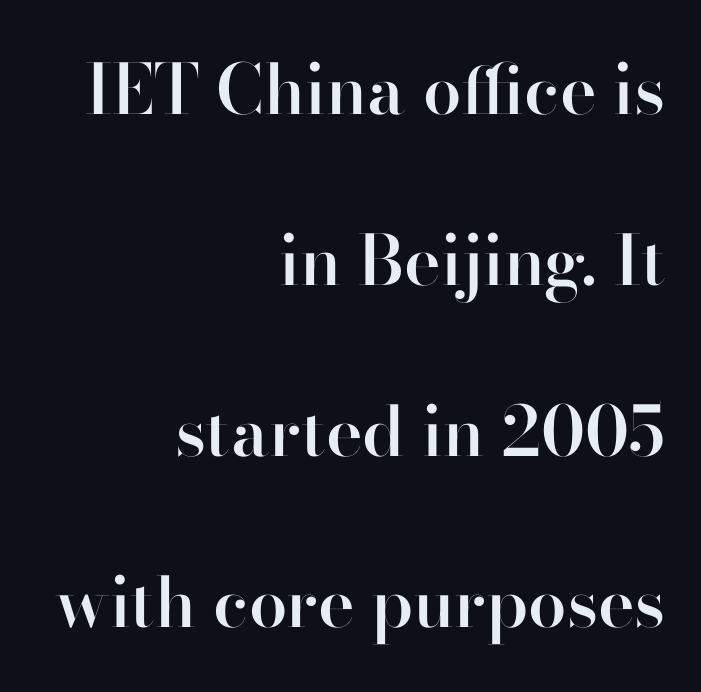
Q: Is the text bold? A: Semi-bold.
Q: Is the text italic (slanted)? A: No, it is upright.
Q: Is the typeface a serif or a sans-serif typeface? A: Sans-serif.
Q: Is the text underlined? A: No.
Q: How is the paragraph aligned? A: Right-aligned.
Q: Is the spacing between letters normal or unusually wide? A: Normal.
Q: Is the spacing between lines tight, normal or loose? A: Loose.
Q: Width (condensed, normal, or wide)? A: Normal.
Q: Stroke contrast? A: High.
Q: x-height? A: Small.
Q: Monospaced? A: No.
